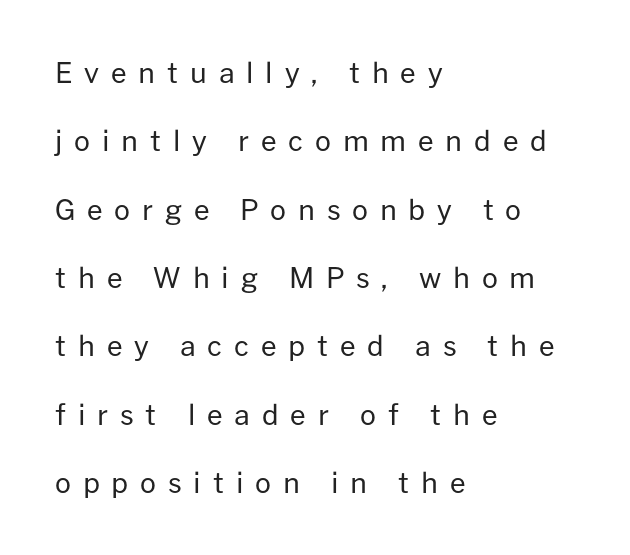
{"serif": "no", "italic": "no", "bold": "no", "weight": "regular", "width": "normal", "stroke_contrast": "low", "x_height": "medium", "monospaced": "no", "underline": "no", "align": "left", "line_spacing": "loose", "line_spacing_ratio": 2.44, "letter_spacing": "wide", "letter_spacing_em": 0.42, "glyph_px": 28}
